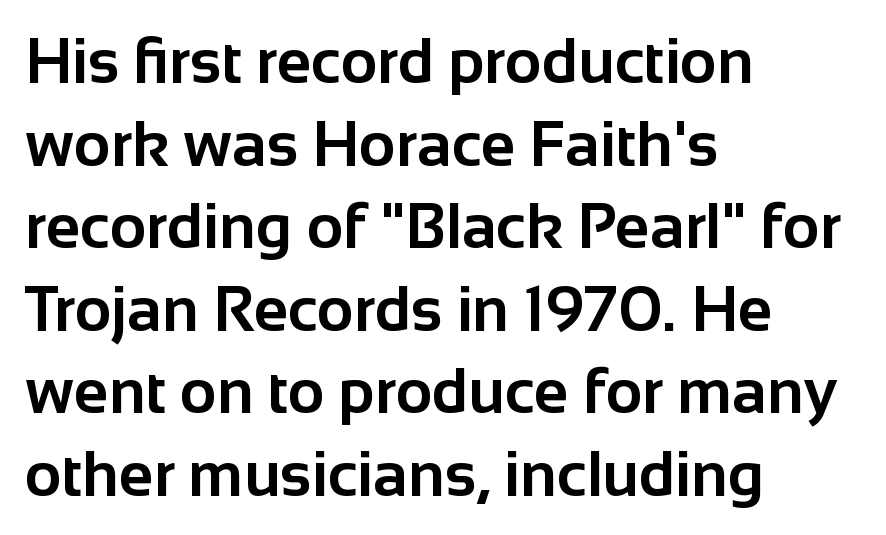
The image shows 63 px bold sans-serif type, upright; set left-aligned, normal line spacing (1.31x), normal letter spacing, not underlined; low stroke contrast and a medium x-height.
